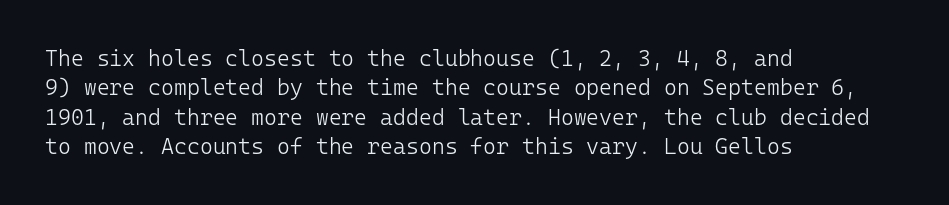
The image shows 22 px text type, upright; set left-aligned, normal line spacing (1.33x), normal letter spacing, not underlined.
